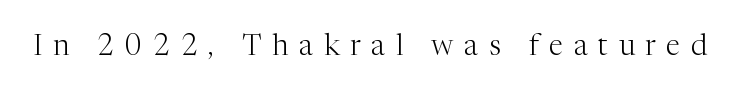
The image shows 29 px light serif type, upright; set unusually wide letter spacing (+0.37 em), not underlined; medium stroke contrast and a medium x-height.
